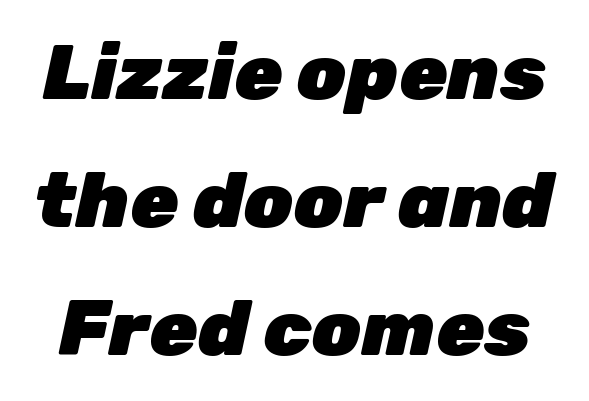
Evenly set lines give the paragraph a standard silhouette. Notice how the stems are inclined rather than vertical — that's the hallmark of italics. Set as a true bold cut, around the 700 mark. No word sits above an underline.
